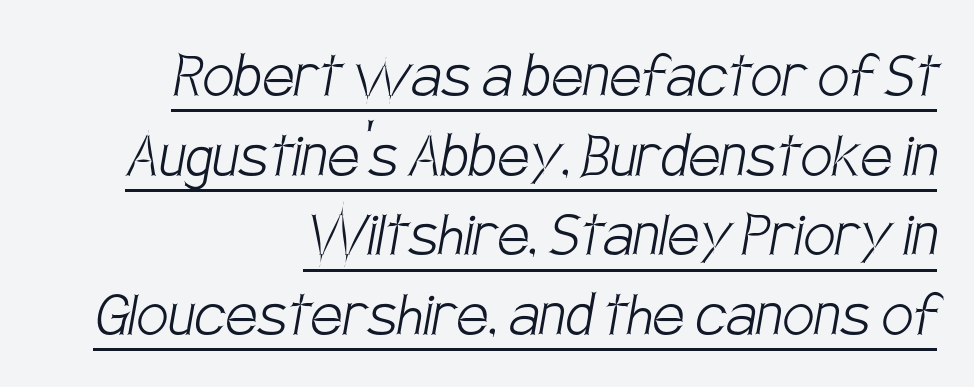
Unbolded letterforms with no extra heft. Typographically, this falls in the sans-serif category. This block would grow much taller if given ordinary leading; it's compressed now. Each word holds together tightly as a unit, with standard inter-letter gaps. What decoration does the sample have? An underline.
